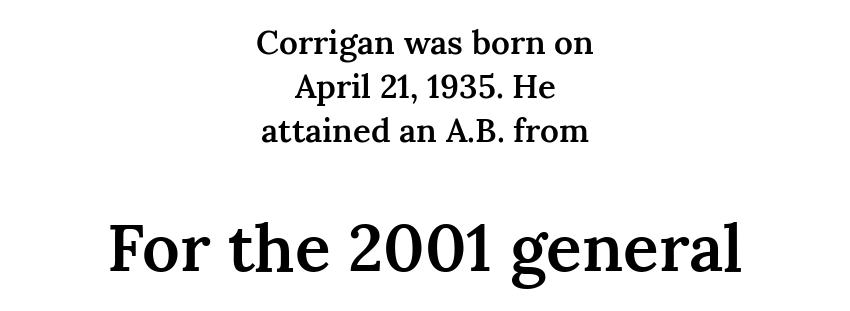
The image shows 66 px semibold serif type, upright; set centered, normal line spacing (1.33x), normal letter spacing, not underlined; the second (bottom) block is 2.0x larger; medium stroke contrast and a medium x-height.
